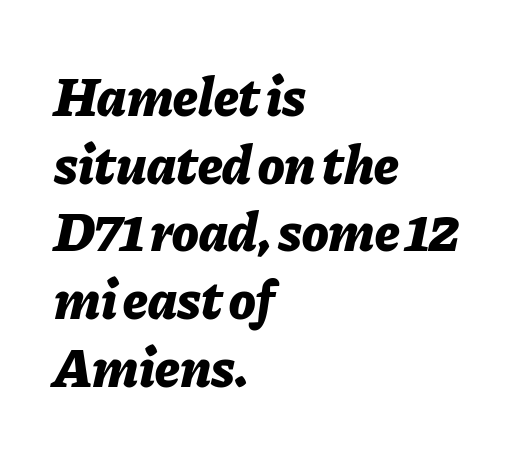
Q: Is the text bold? A: Yes.
Q: Is the text italic (slanted)? A: Yes, it leans right by about 11 degrees.
Q: Is the text underlined? A: No.
Q: How is the paragraph aligned? A: Left-aligned.
Q: Is the spacing between letters normal or unusually wide? A: Normal.
Q: Width (condensed, normal, or wide)? A: Normal.
Q: Stroke contrast? A: Low.
Q: x-height? A: Medium.
Q: Monospaced? A: No.
